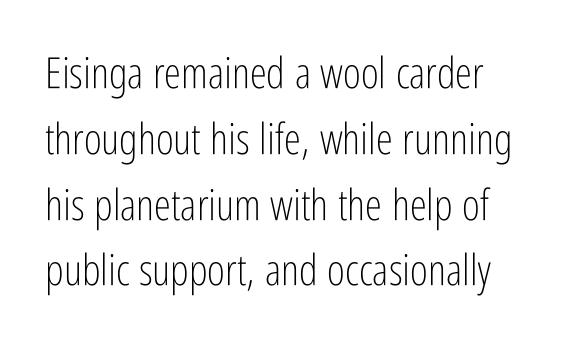
{"serif": "no", "italic": "no", "bold": "no", "weight": "light", "width": "condensed", "stroke_contrast": "low", "x_height": "medium", "monospaced": "no", "underline": "no", "align": "left", "line_spacing": "normal", "line_spacing_ratio": 1.53, "letter_spacing": "normal", "letter_spacing_em": 0.0, "glyph_px": 43}
